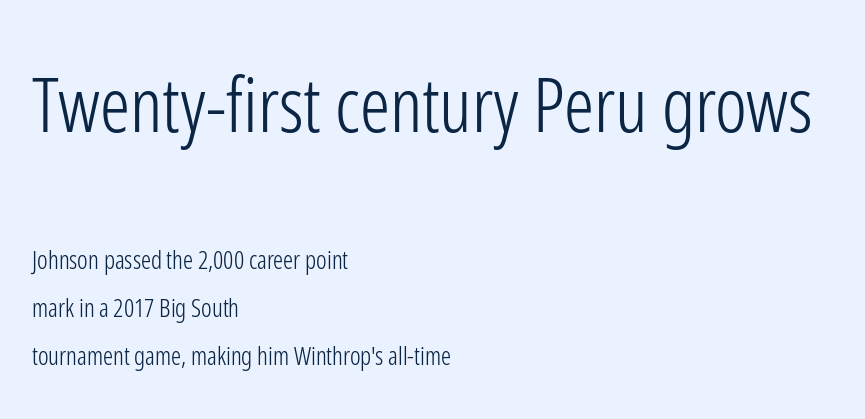
{"serif": "no", "italic": "no", "bold": "no", "weight": "light", "width": "condensed", "stroke_contrast": "low", "x_height": "medium", "monospaced": "no", "underline": "no", "align": "left", "line_spacing": "loose", "line_spacing_ratio": 1.91, "letter_spacing": "normal", "letter_spacing_em": 0.0, "larger_block": "first", "size_ratio": 3.0, "glyph_px": 75}
